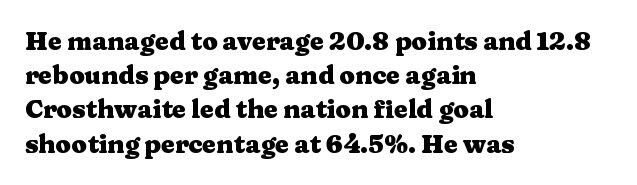
The lines in this sample share a left origin and differ only in where they stop. Summary of vertical rhythm: regular, with standard interline spacing. Italic: no, the glyphs are upright roman. The letterforms sit shoulder to shoulder at normal distance. Set as a true bold cut, around the 700 mark. The baseline area is clear.
